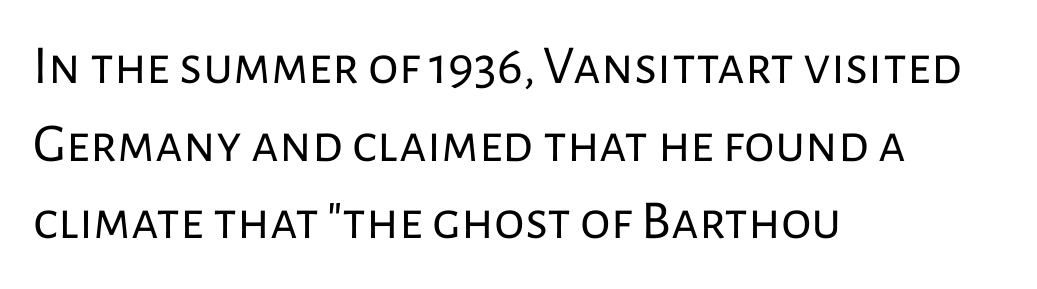
The strokes are not fattened; the text isn't bold. All the whitespace from short lines collects on the right. Each letter keeps its own natural width here, so spacing adapts to shape. Successive baselines arrive at the customary interval.
